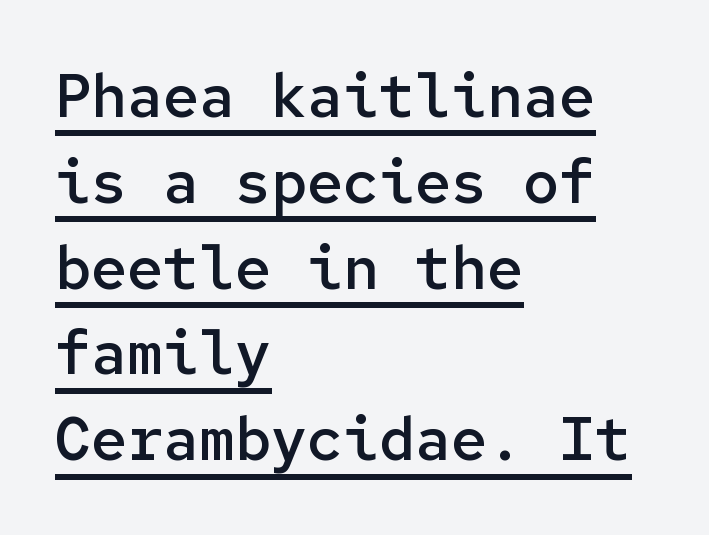
The image shows 60 px semibold sans-serif type, upright, monospaced; set left-aligned, normal line spacing (1.43x), normal letter spacing, underlined; low stroke contrast and a medium x-height.
